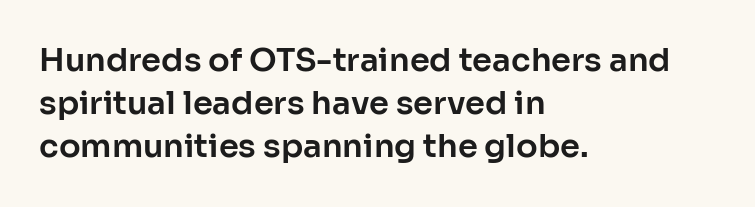
Quick note: underline off. Proportional: the letters do not fall into vertical columns. Leftover space on each line is placed entirely after the last word. These lines are composed in type without serifs.
